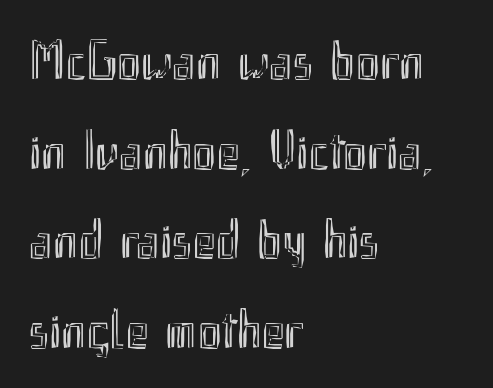
Q: Is the text italic (slanted)? A: No, it is upright.
Q: Is the text underlined? A: No.
Q: How is the paragraph aligned? A: Left-aligned.
Q: Is the spacing between letters normal or unusually wide? A: Normal.
Q: Is the spacing between lines tight, normal or loose? A: Normal.
Q: Width (condensed, normal, or wide)? A: Condensed.
Q: x-height? A: Small.
Q: Monospaced? A: No.
